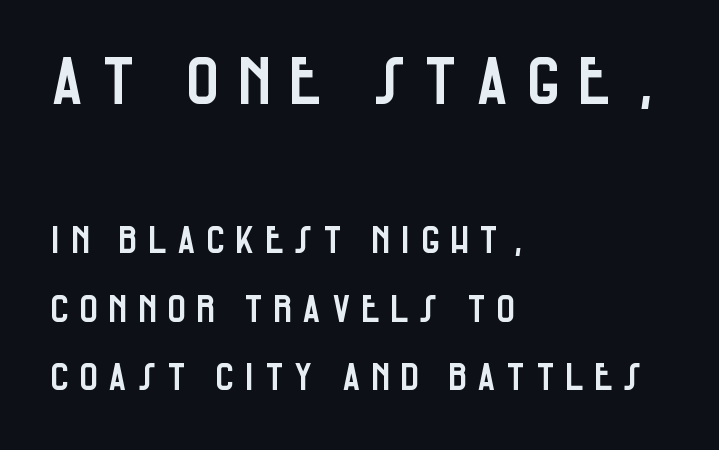
The image shows 65 px condensed sans-serif type, upright; set left-aligned, line spacing 1.85x, unusually wide letter spacing (+0.23 em), not underlined; the first (top) block is 1.76x larger; low stroke contrast and a large x-height.
